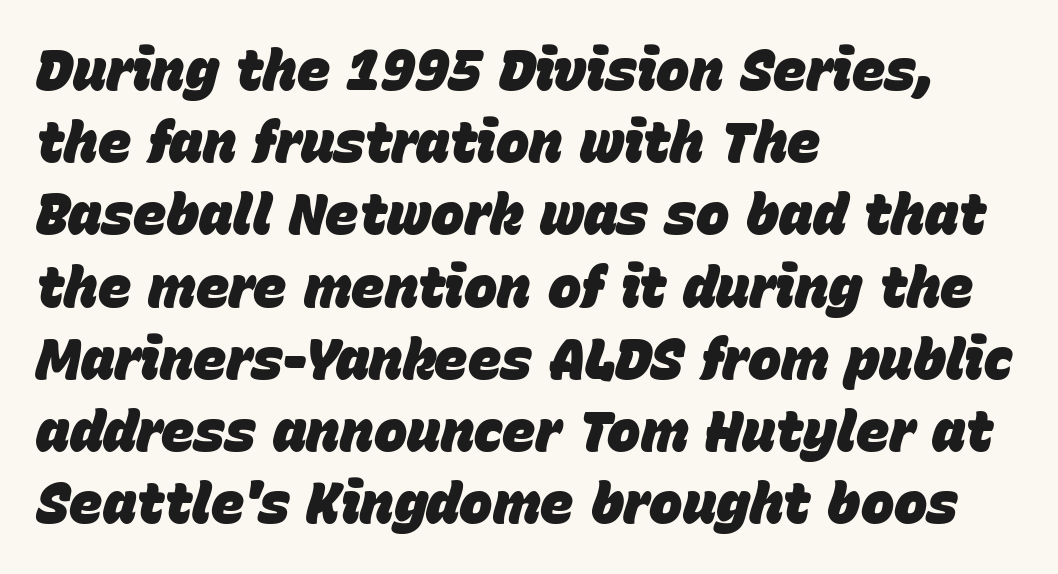
{"italic": "yes", "lean": "right", "slant_degrees": 15, "bold": "yes", "weight": "heavy", "width": "normal", "stroke_contrast": "low", "x_height": "large", "monospaced": "no", "underline": "no", "align": "left", "line_spacing": "normal", "line_spacing_ratio": 1.29, "letter_spacing": "normal", "letter_spacing_em": 0.0, "glyph_px": 56}
